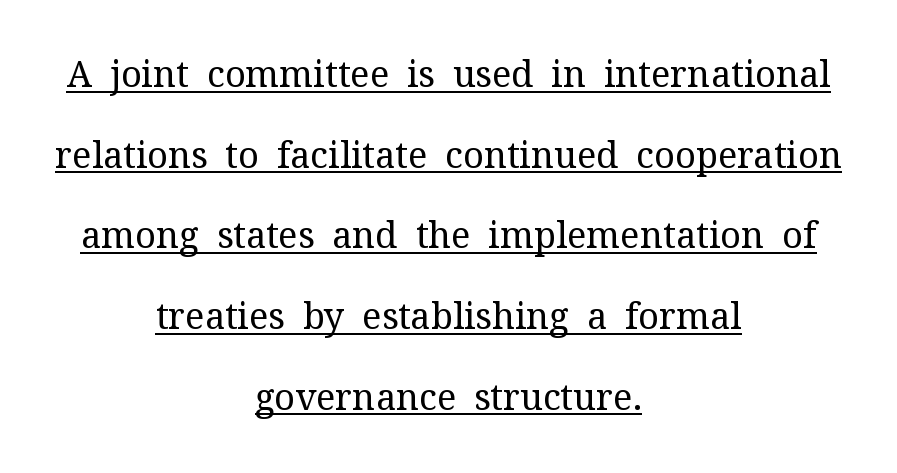
Nobody touched the tracking dial on this one. This is roman type, the default non-slanted kind. What decoration does the sample have? An underline. The face used here is seriffed, in the tradition of book romans. Is this a fixed-width face? No — the glyphs have proportional, varying widths.
